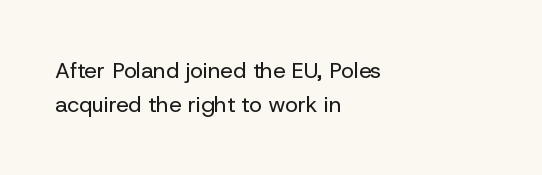
{"italic": "no", "bold": "no", "underline": "no", "align": "left", "line_spacing": "normal", "line_spacing_ratio": 1.56, "letter_spacing": "normal", "letter_spacing_em": 0.0, "glyph_px": 22}
